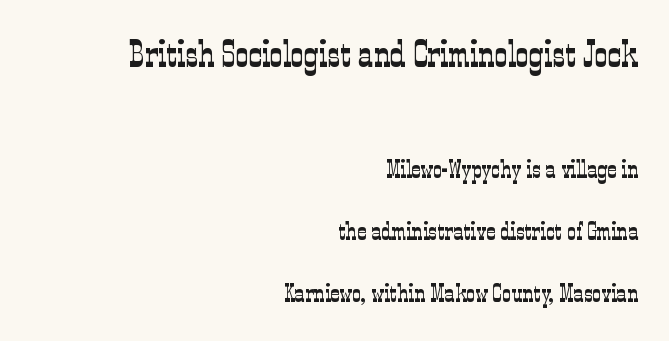
Q: Is the text bold? A: No.
Q: Is the text italic (slanted)? A: No, it is upright.
Q: Is the typeface a serif or a sans-serif typeface? A: Serif.
Q: Is the text underlined? A: No.
Q: How is the paragraph aligned? A: Right-aligned.
Q: Is the spacing between letters normal or unusually wide? A: Normal.
Q: Is the spacing between lines tight, normal or loose? A: Loose.
Q: Which block of text is set in a larger size, the first (top) or the second (bottom)? A: The first (top) one.
Q: Width (condensed, normal, or wide)? A: Condensed.
Q: Stroke contrast? A: Low.
Q: x-height? A: Medium.
Q: Monospaced? A: No.
